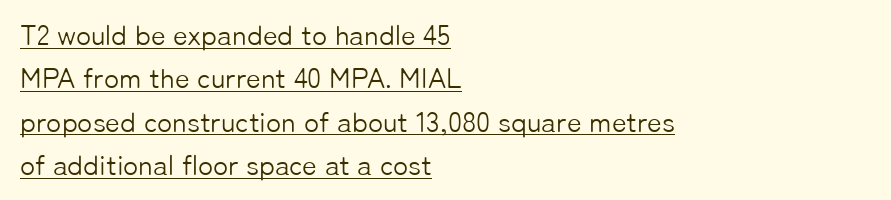
Bold? No — there's no thickening of the strokes. Note the varied advance widths — an 'i' is clearly narrower than an 'm'. Check the space under the baseline: a stroke is drawn there. Type style note: lacks serifs. Students, observe: this is what conventionally led text looks like.
